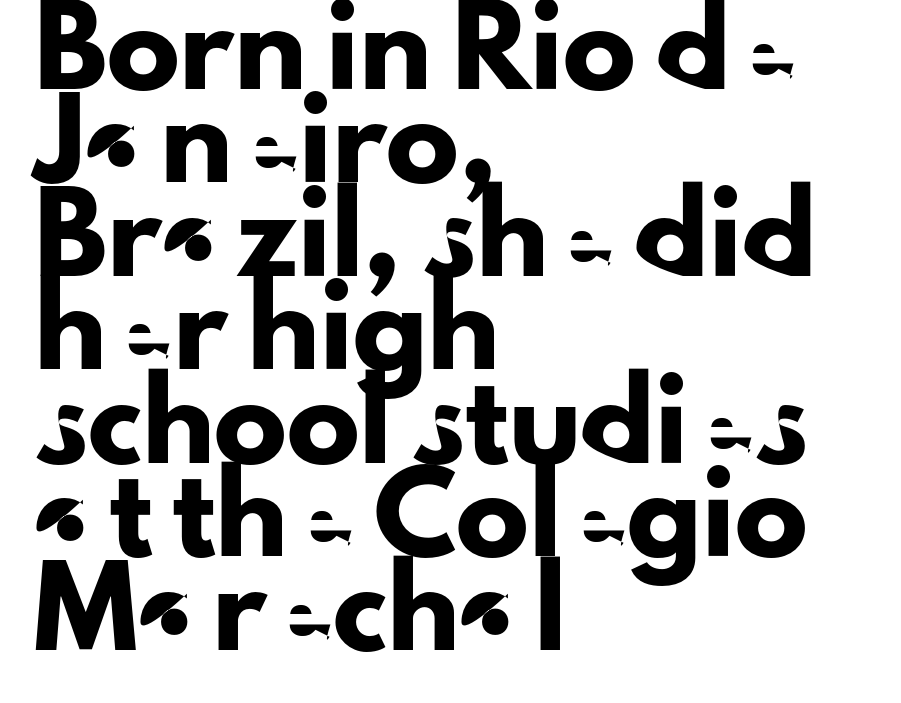
The image shows 73 px sans-serif type, upright; set left-aligned, normal line spacing (1.28x), normal letter spacing, not underlined; low stroke contrast and a small x-height.
